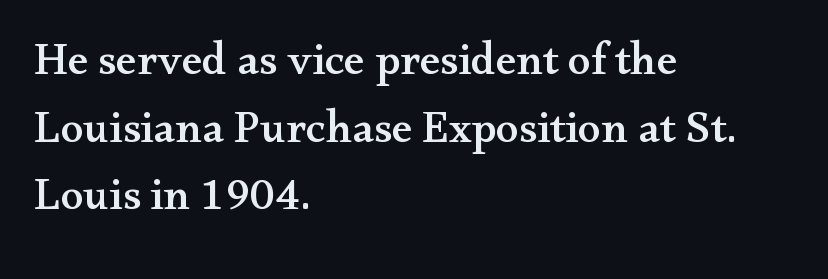
{"serif": "yes", "italic": "no", "width": "wide", "stroke_contrast": "medium", "x_height": "small", "monospaced": "no", "underline": "no", "align": "left", "line_spacing": "normal", "line_spacing_ratio": 1.47, "letter_spacing": "normal", "letter_spacing_em": 0.0, "glyph_px": 46}
